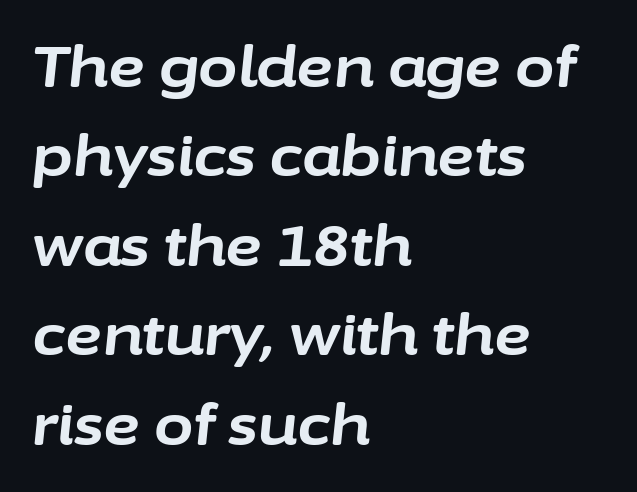
The image shows 57 px bold type, italic (leaning right); set left-aligned, normal line spacing (1.57x), normal letter spacing, not underlined; low stroke contrast and a medium x-height.
